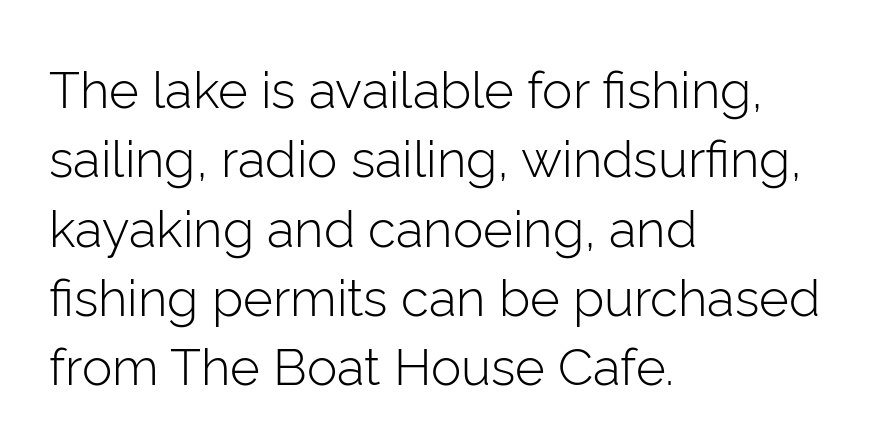
{"serif": "no", "italic": "no", "bold": "no", "weight": "light", "width": "normal", "stroke_contrast": "low", "x_height": "medium", "monospaced": "no", "underline": "no", "align": "left", "line_spacing": "normal", "line_spacing_ratio": 1.36, "letter_spacing": "normal", "letter_spacing_em": 0.0, "glyph_px": 51}
